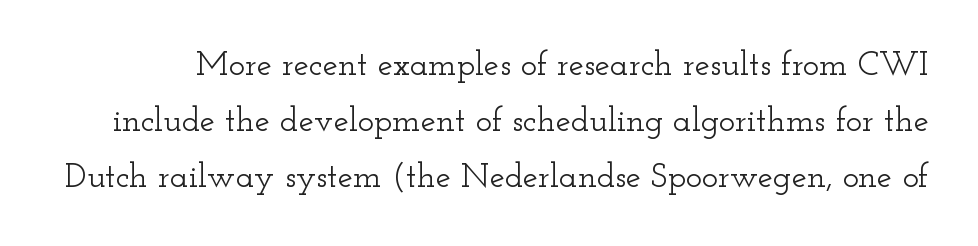
{"serif": "yes", "italic": "no", "width": "wide", "stroke_contrast": "low", "x_height": "small", "monospaced": "no", "underline": "no", "line_spacing": "normal", "line_spacing_ratio": 1.65, "letter_spacing": "normal", "letter_spacing_em": 0.0, "glyph_px": 34}
